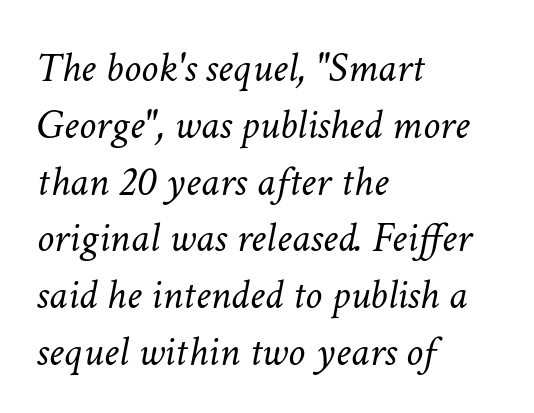
{"italic": "yes", "lean": "right", "slant_degrees": 11, "bold": "no", "weight": "light", "width": "normal", "stroke_contrast": "low", "x_height": "medium", "monospaced": "no", "underline": "no", "align": "left", "line_spacing": "normal", "line_spacing_ratio": 1.32, "letter_spacing": "normal", "letter_spacing_em": 0.0, "glyph_px": 43}
